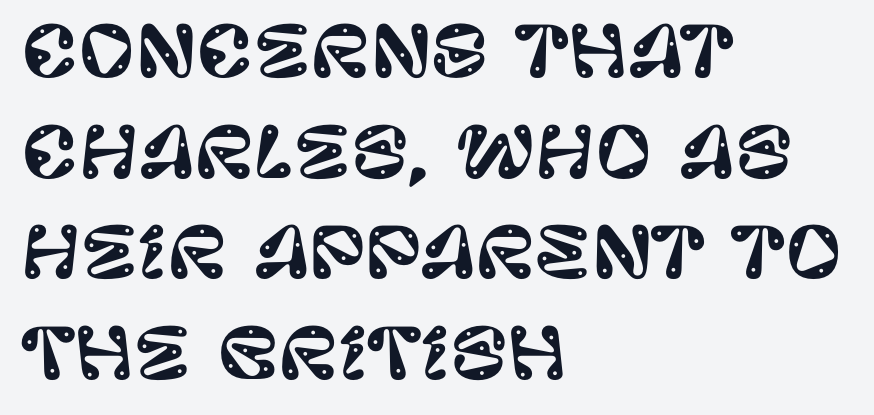
Q: Is the text italic (slanted)? A: Yes.
Q: Is the typeface a serif or a sans-serif typeface? A: Sans-serif.
Q: Is the text underlined? A: No.
Q: How is the paragraph aligned? A: Left-aligned.
Q: Is the spacing between letters normal or unusually wide? A: Normal.
Q: Is the spacing between lines tight, normal or loose? A: Normal.
Q: Width (condensed, normal, or wide)? A: Normal.
Q: Stroke contrast? A: Low.
Q: x-height? A: Large.
Q: Monospaced? A: No.
